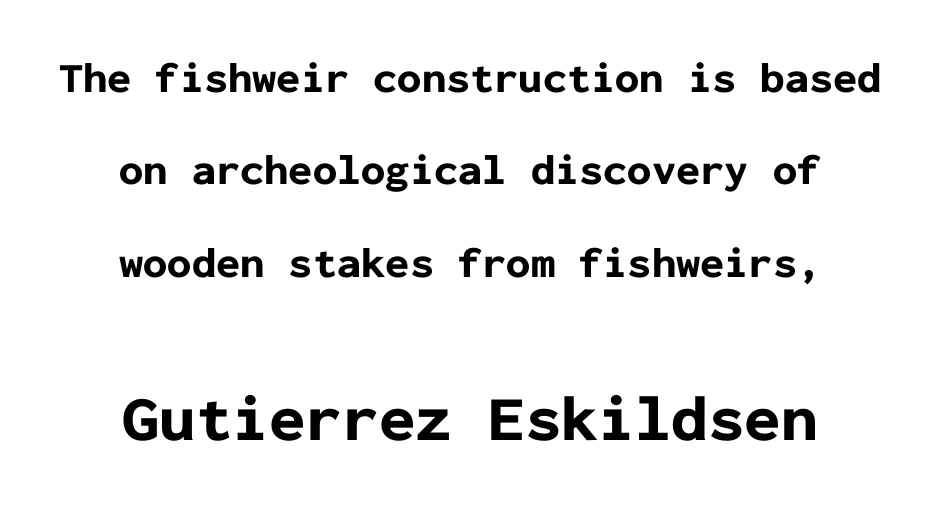
The image shows 65 px bold sans-serif type, upright, monospaced; set centered, loose line spacing (2.15x), normal letter spacing, not underlined; the second (bottom) block is 1.51x larger; low stroke contrast and a medium x-height.
